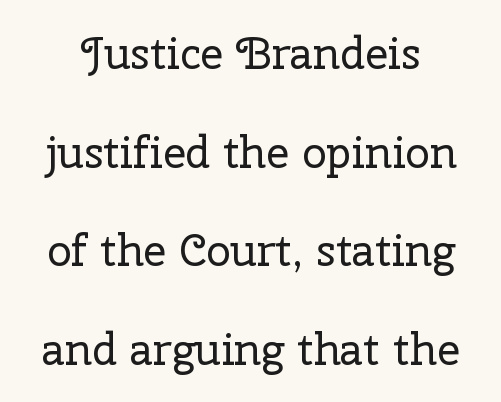
Interline gaps are noticeably wide in this sample. Words float on clear page, feet unadorned. Does extra space separate the letters? No, they use regular spacing. Stems and bowls with no extra thickness — not bold. Note: serifs present on the glyphs.
